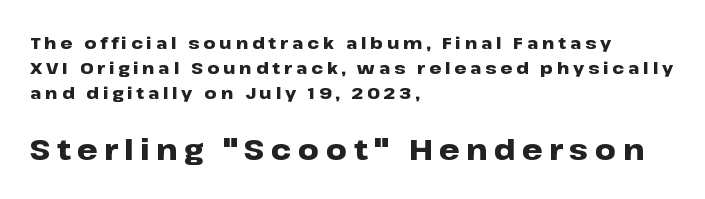
Q: Is the text bold? A: Yes.
Q: Is the text italic (slanted)? A: No, it is upright.
Q: Is the typeface a serif or a sans-serif typeface? A: Sans-serif.
Q: Is the text underlined? A: No.
Q: How is the paragraph aligned? A: Left-aligned.
Q: Is the spacing between letters normal or unusually wide? A: Unusually wide.
Q: Is the spacing between lines tight, normal or loose? A: Normal.
Q: Which block of text is set in a larger size, the first (top) or the second (bottom)? A: The second (bottom) one.
Q: Width (condensed, normal, or wide)? A: Wide.
Q: Stroke contrast? A: Low.
Q: x-height? A: Medium.
Q: Monospaced? A: No.
